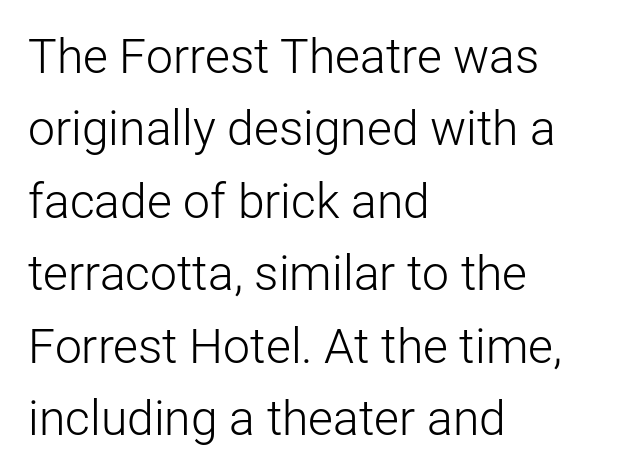
The image shows 48 px light sans-serif type, upright; set left-aligned, normal line spacing (1.51x), normal letter spacing, not underlined; low stroke contrast and a medium x-height.
